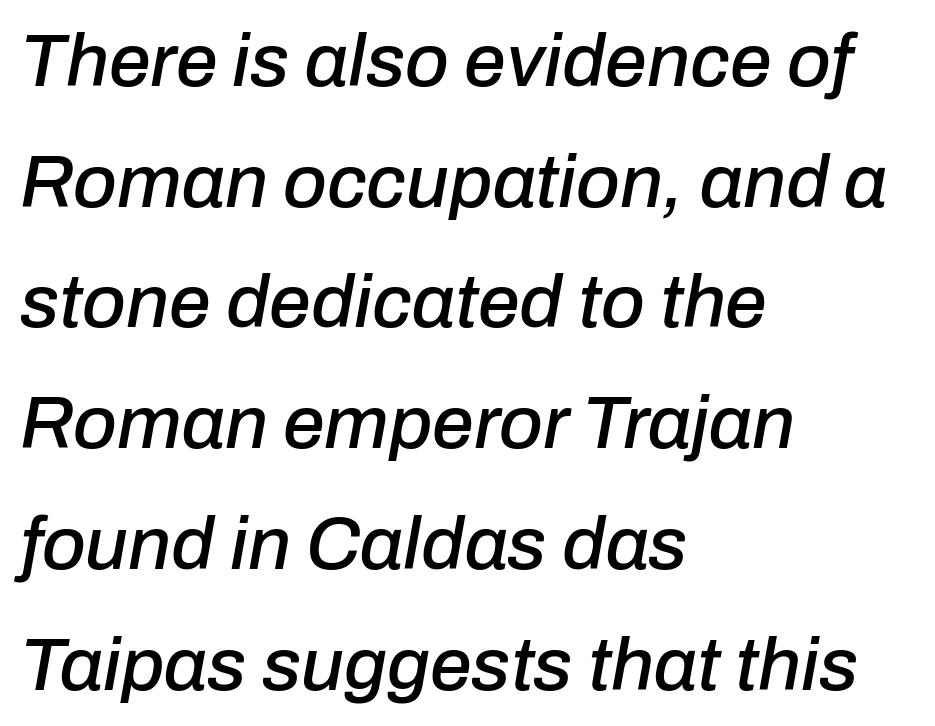
Q: Is the text italic (slanted)? A: Yes, it leans right by about 10 degrees.
Q: Is the text underlined? A: No.
Q: How is the paragraph aligned? A: Left-aligned.
Q: Is the spacing between letters normal or unusually wide? A: Normal.
Q: Is the spacing between lines tight, normal or loose? A: Normal.
Q: Width (condensed, normal, or wide)? A: Normal.
Q: Stroke contrast? A: Low.
Q: x-height? A: Medium.
Q: Monospaced? A: No.
